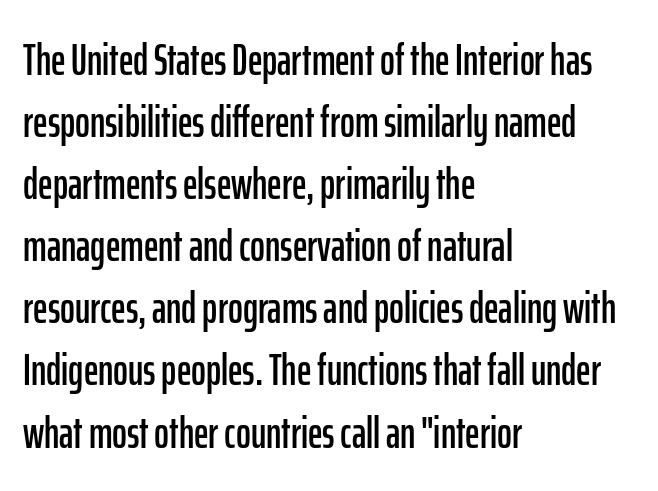
Q: Is the text italic (slanted)? A: No, it is upright.
Q: Is the typeface a serif or a sans-serif typeface? A: Sans-serif.
Q: Is the text underlined? A: No.
Q: How is the paragraph aligned? A: Left-aligned.
Q: Is the spacing between letters normal or unusually wide? A: Normal.
Q: Is the spacing between lines tight, normal or loose? A: Normal.
Q: Width (condensed, normal, or wide)? A: Condensed.
Q: Stroke contrast? A: Low.
Q: x-height? A: Medium.
Q: Monospaced? A: No.
